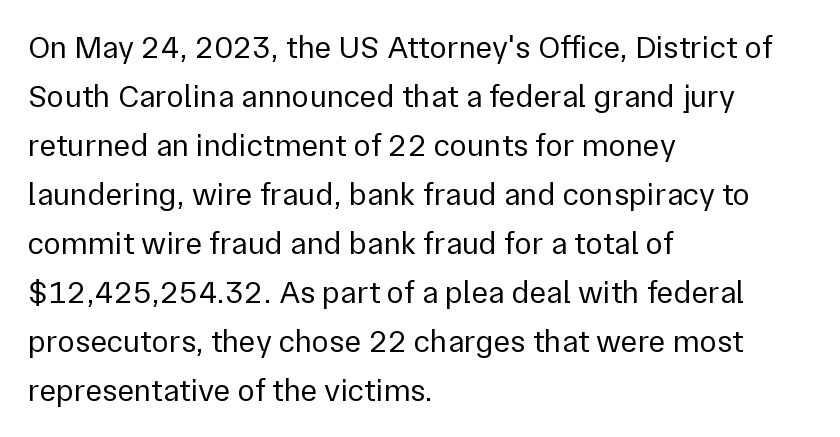
Varying glyph widths throughout — classic text-font behaviour. The weight tops out at a normal text grade. The designer went with a sans here, leaving each stem footless. Compared with typical body copy, the letter spacing here is the same. Ascenders rise straight up at ninety degrees. Descender tails drop into unmarked territory.
